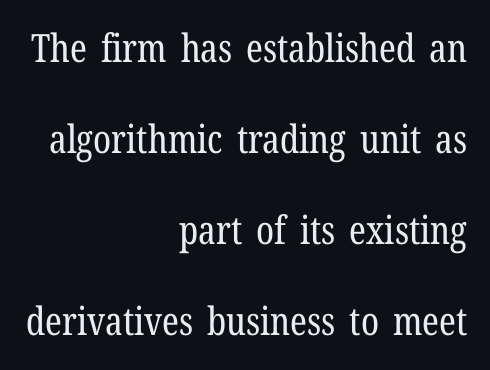
Vertically, the passage feels expansive, rows floating well apart. Bold? No — there's no thickening of the strokes. Right-aligned paragraph, ragged on the left. Italic? Not at all — the glyphs are vertical.
